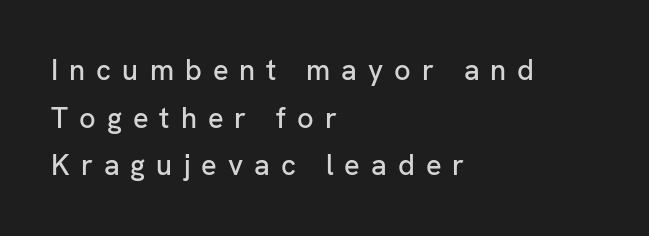
{"serif": "no", "italic": "no", "width": "normal", "stroke_contrast": "low", "x_height": "medium", "monospaced": "no", "underline": "no", "align": "left", "line_spacing": "normal", "line_spacing_ratio": 1.64, "letter_spacing": "wide", "letter_spacing_em": 0.38, "glyph_px": 29}
